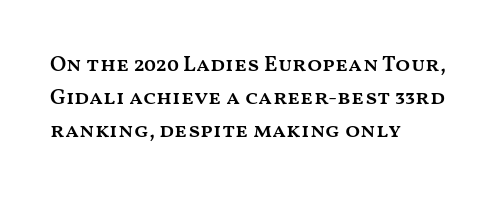
This sample is left-justified, so line endings fall wherever the words run out. Has an underline been added? It has not. The glyphs have the mass of a demibold cut, below bold. Nothing unusual about the tracking: characters are spaced as the font intends.
